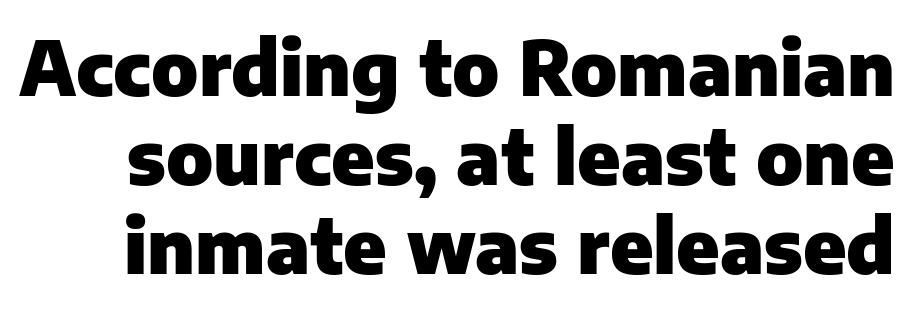
Thick stems and heavy bowls — unmistakably bold. These lines are rendered in a variable-pitch font. Look at the bottom of the vertical strokes: they stop flat, with no serifs. Unmarked baselines from the first word to the last. It's the straight-up-and-down kind of type. Look at the tracking — it's just the regular setting, nothing added.
